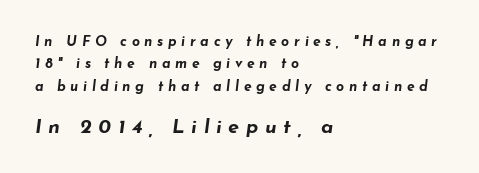
{"italic": "yes", "lean": "right", "slant_degrees": 7, "bold": "yes", "underline": "no", "align": "left", "line_spacing": "normal", "line_spacing_ratio": 1.59, "letter_spacing": "wide", "letter_spacing_em": 0.33, "larger_block": "second", "size_ratio": 1.43, "glyph_px": 20}
